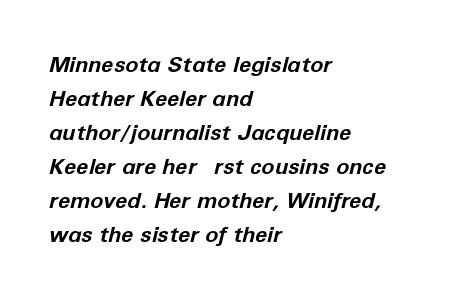
The image shows 22 px bold type, italic (leaning right); set left-aligned, normal line spacing (1.55x), normal letter spacing, not underlined.
